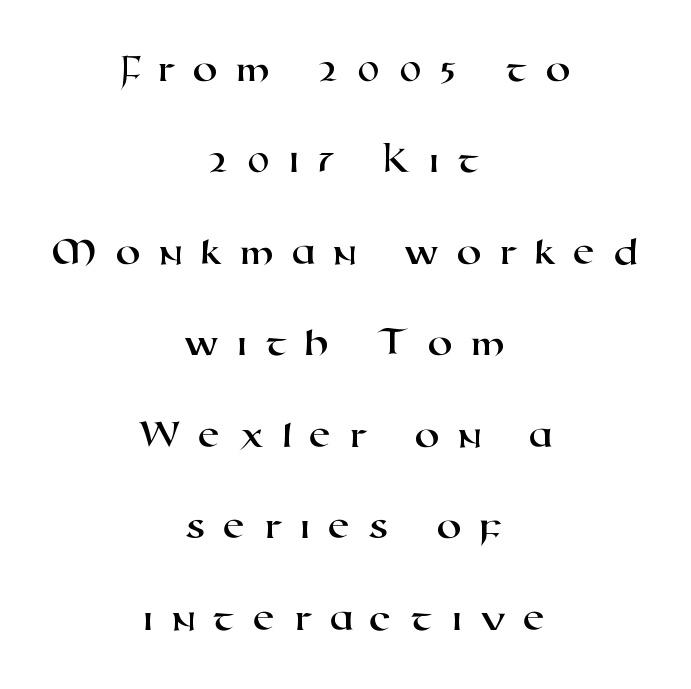
{"serif": "no", "width": "wide", "stroke_contrast": "high", "x_height": "medium", "monospaced": "no", "underline": "no", "align": "center", "line_spacing": "loose", "line_spacing_ratio": 2.23, "letter_spacing": "wide", "letter_spacing_em": 0.41, "glyph_px": 41}
